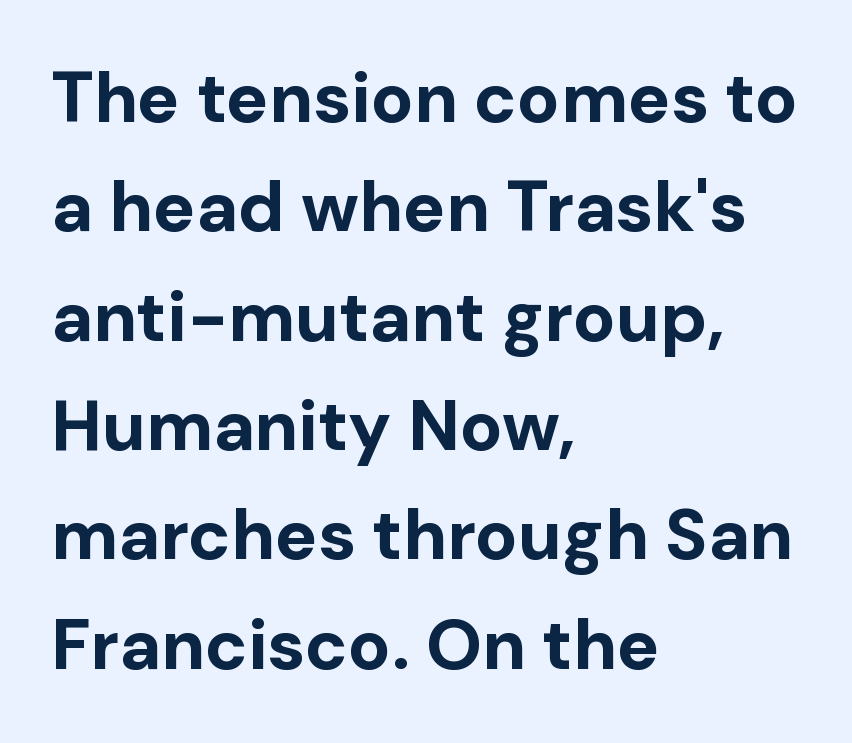
{"serif": "no", "italic": "no", "bold": "yes", "weight": "bold", "width": "normal", "stroke_contrast": "low", "x_height": "medium", "monospaced": "no", "underline": "no", "align": "left", "line_spacing": "normal", "line_spacing_ratio": 1.54, "letter_spacing": "normal", "letter_spacing_em": 0.0, "glyph_px": 71}
